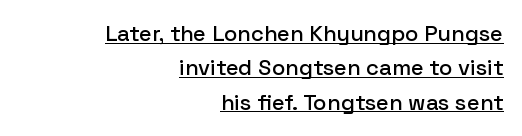
The image shows 22 px text type, upright; set right-aligned, normal line spacing (1.56x), normal letter spacing, underlined.
